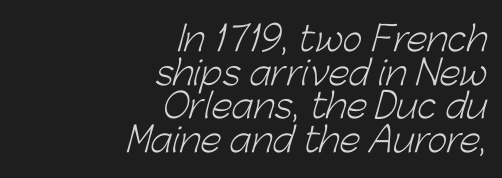
The image shows 34 px light sans-serif type; set right-aligned, tight line spacing (0.99x), normal letter spacing, not underlined; low stroke contrast and a medium x-height.
